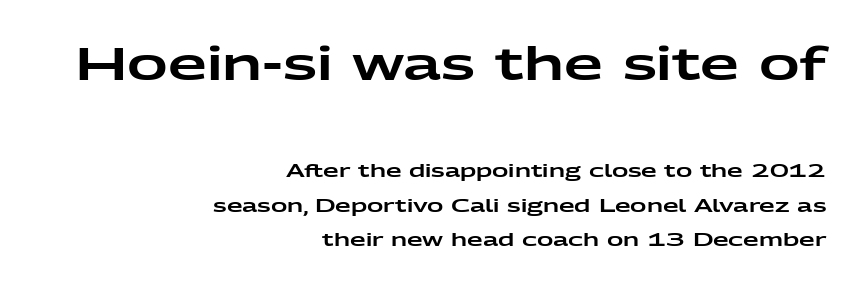
The foot of each line stays bare and open. Does the bottom block carry the larger type? No, the top block does. Examine the stroke ends and you'll find no serifs. The line-height multiplier appears high, well above default.
